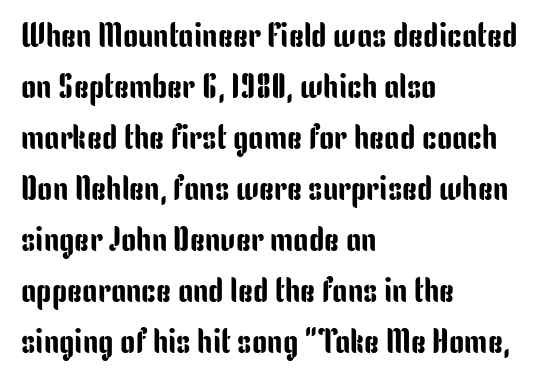
There is no visible air inserted between adjacent glyphs. Looks like regular typesetting: each glyph gets only the width it needs. Reading down the column, the eye jumps a familiar distance to each next line. The text block is weighted toward the left margin, trailing off unevenly rightward. The specimen omits any rule beneath the text block's lines. This is sans-serif lettering, the kind often seen on screens and signage.
